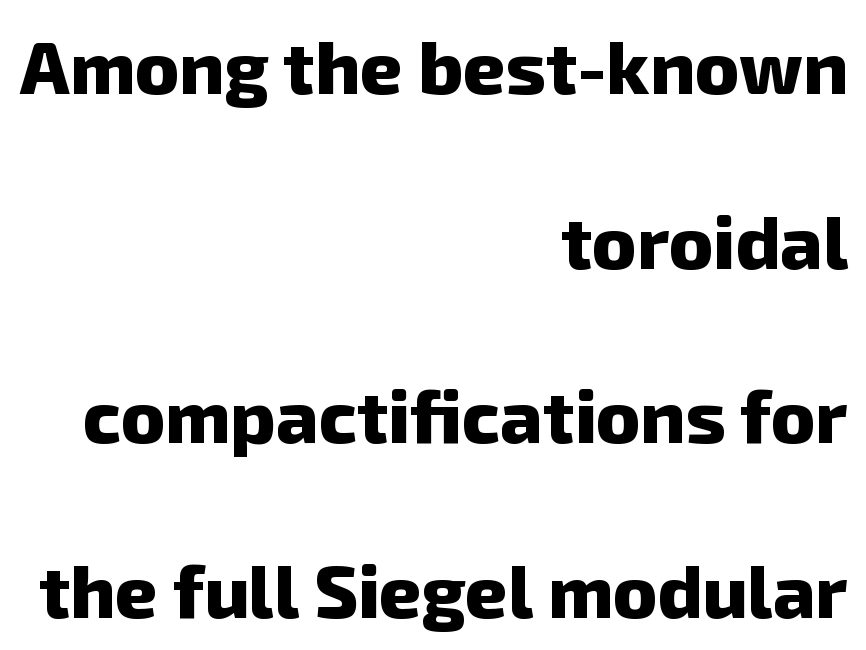
{"serif": "no", "bold": "yes", "weight": "heavy", "width": "normal", "stroke_contrast": "low", "x_height": "medium", "monospaced": "no", "underline": "no", "align": "right", "line_spacing": "loose", "line_spacing_ratio": 2.36, "letter_spacing": "normal", "letter_spacing_em": 0.0, "glyph_px": 74}
